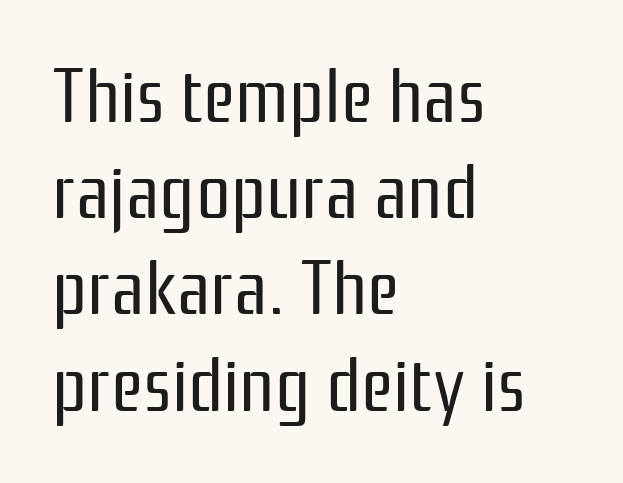
{"serif": "no", "italic": "no", "bold": "no", "weight": "regular", "width": "condensed", "stroke_contrast": "low", "x_height": "medium", "monospaced": "no", "underline": "no", "align": "left", "line_spacing": "normal", "line_spacing_ratio": 1.25, "letter_spacing": "normal", "letter_spacing_em": 0.0, "glyph_px": 77}
